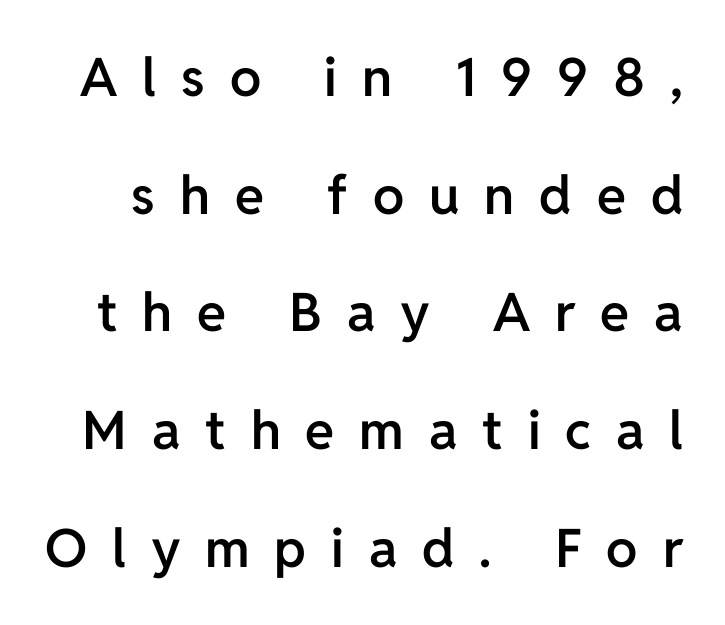
Q: Is the text bold? A: Semi-bold.
Q: Is the text italic (slanted)? A: No, it is upright.
Q: Is the typeface a serif or a sans-serif typeface? A: Sans-serif.
Q: Is the text underlined? A: No.
Q: Is the spacing between letters normal or unusually wide? A: Unusually wide.
Q: Is the spacing between lines tight, normal or loose? A: Loose.
Q: Width (condensed, normal, or wide)? A: Normal.
Q: Stroke contrast? A: Low.
Q: x-height? A: Medium.
Q: Monospaced? A: No.
